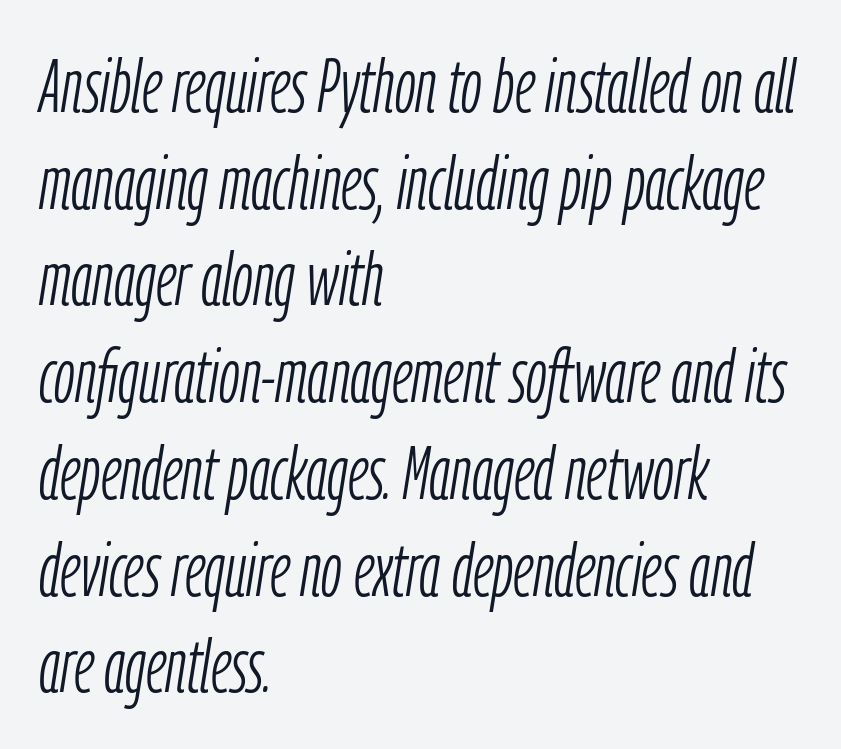
Q: Is the text bold? A: No.
Q: Is the text italic (slanted)? A: Yes, it leans right by about 9 degrees.
Q: Is the text underlined? A: No.
Q: How is the paragraph aligned? A: Left-aligned.
Q: Is the spacing between letters normal or unusually wide? A: Normal.
Q: Is the spacing between lines tight, normal or loose? A: Normal.
Q: Width (condensed, normal, or wide)? A: Condensed.
Q: Stroke contrast? A: Low.
Q: x-height? A: Medium.
Q: Monospaced? A: No.
